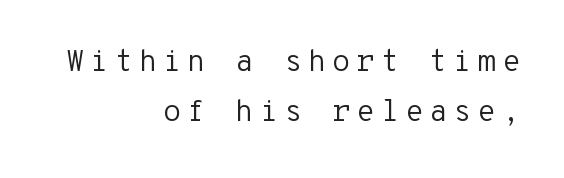
{"serif": "no", "italic": "no", "bold": "no", "weight": "regular", "width": "normal", "stroke_contrast": "low", "x_height": "medium", "monospaced": "yes", "underline": "no", "align": "right", "line_spacing": "normal", "line_spacing_ratio": 1.67, "glyph_px": 30}
